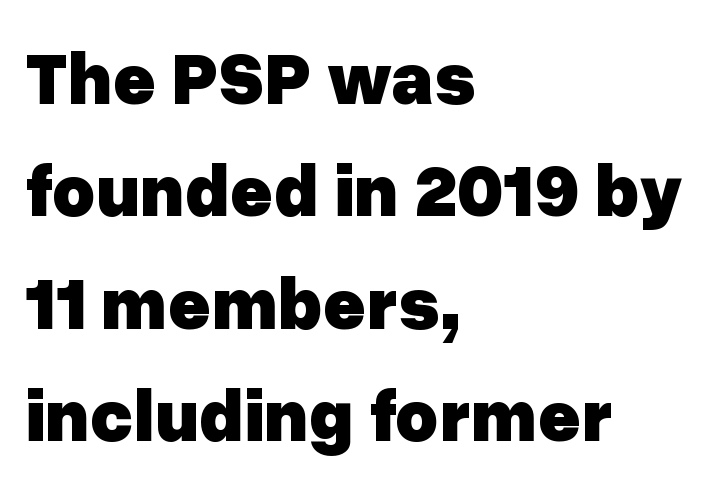
Q: Is the text bold? A: Yes.
Q: Is the text italic (slanted)? A: No, it is upright.
Q: Is the typeface a serif or a sans-serif typeface? A: Sans-serif.
Q: Is the text underlined? A: No.
Q: How is the paragraph aligned? A: Left-aligned.
Q: Is the spacing between letters normal or unusually wide? A: Normal.
Q: Is the spacing between lines tight, normal or loose? A: Normal.
Q: Width (condensed, normal, or wide)? A: Normal.
Q: Stroke contrast? A: Low.
Q: x-height? A: Medium.
Q: Monospaced? A: No.
